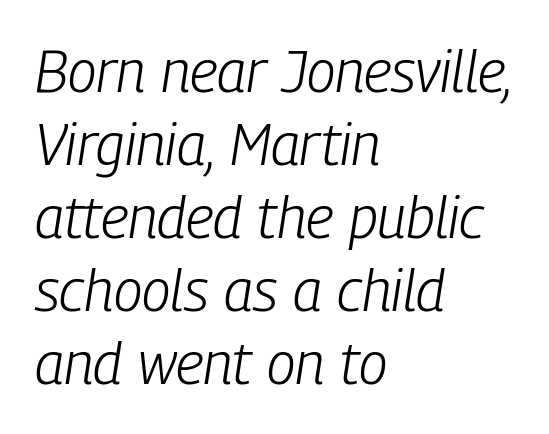
The image shows 58 px light, condensed type, italic (leaning right); set left-aligned, normal line spacing (1.26x), normal letter spacing, not underlined; low stroke contrast and a medium x-height.
